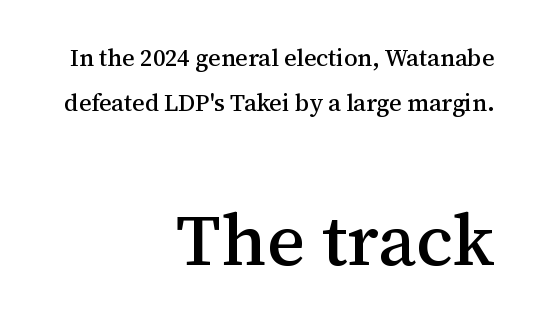
Bare-footed words on every line. Nope, not italic — everything's standing straight. The later block is typeset at a bigger size than the earlier block. Looks like regular typesetting: each glyph gets only the width it needs.
